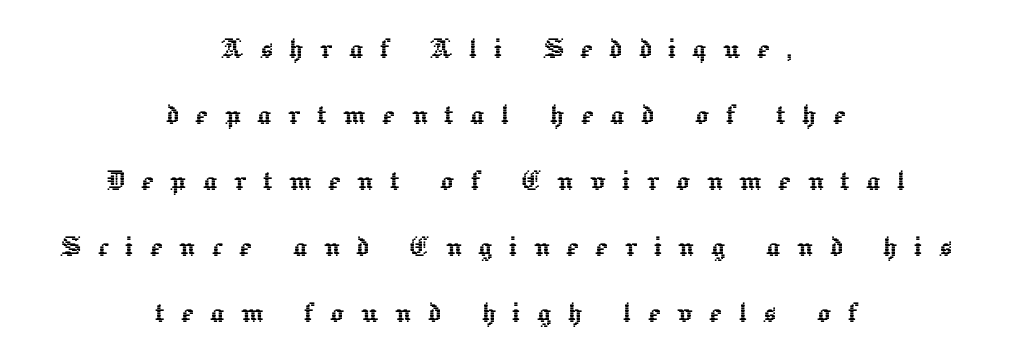
The image shows 34 px text type, upright; set centered, loose line spacing (1.94x), unusually wide letter spacing (+0.48 em), not underlined; a medium x-height.
